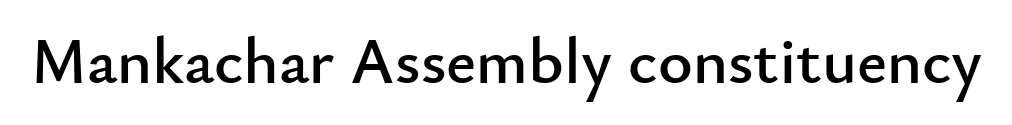
Q: Is the text italic (slanted)? A: No, it is upright.
Q: Is the typeface a serif or a sans-serif typeface? A: Sans-serif.
Q: Is the text underlined? A: No.
Q: Is the spacing between letters normal or unusually wide? A: Normal.
Q: Width (condensed, normal, or wide)? A: Normal.
Q: Stroke contrast? A: Low.
Q: x-height? A: Small.
Q: Monospaced? A: No.
